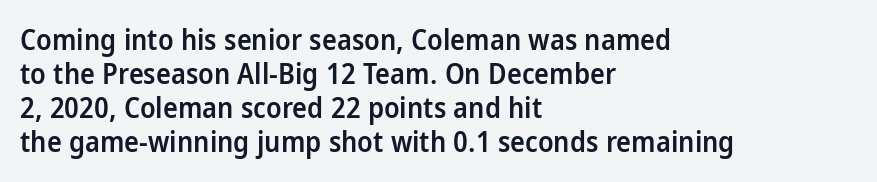
Q: Is the text bold? A: Semi-bold.
Q: Is the text italic (slanted)? A: No, it is upright.
Q: Is the typeface a serif or a sans-serif typeface? A: Sans-serif.
Q: Is the text underlined? A: No.
Q: How is the paragraph aligned? A: Left-aligned.
Q: Is the spacing between letters normal or unusually wide? A: Normal.
Q: Width (condensed, normal, or wide)? A: Normal.
Q: Stroke contrast? A: Low.
Q: x-height? A: Medium.
Q: Monospaced? A: No.
